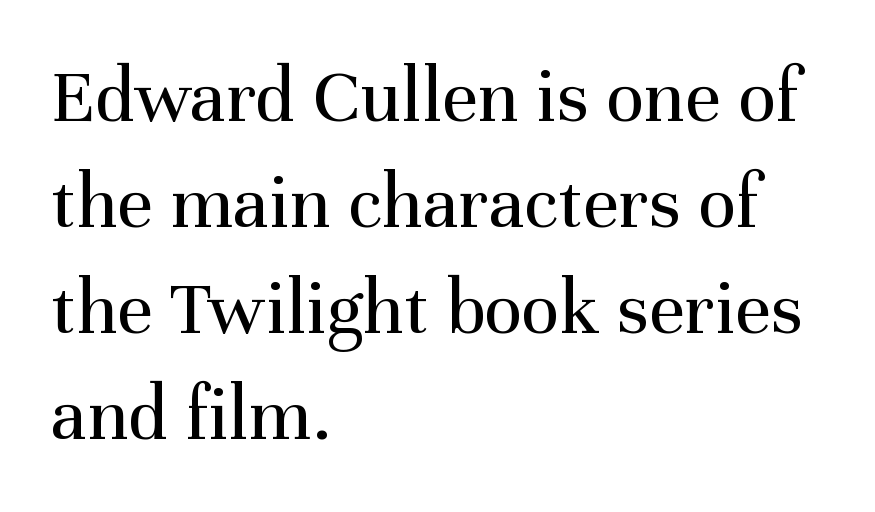
{"serif": "yes", "italic": "no", "bold": "no", "weight": "regular", "width": "normal", "stroke_contrast": "medium", "x_height": "medium", "monospaced": "no", "underline": "no", "align": "left", "line_spacing": "normal", "line_spacing_ratio": 1.34, "letter_spacing": "normal", "letter_spacing_em": 0.0, "glyph_px": 79}
